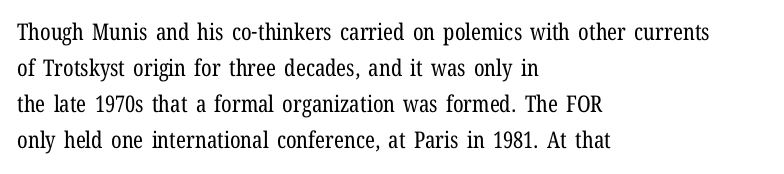
Nothing unusual about the tracking: characters are spaced as the font intends. The typesetter chose a ragged-right arrangement here. Vertical strokes here are truly vertical. In terms of leading, this rendering sits right in the middle.
